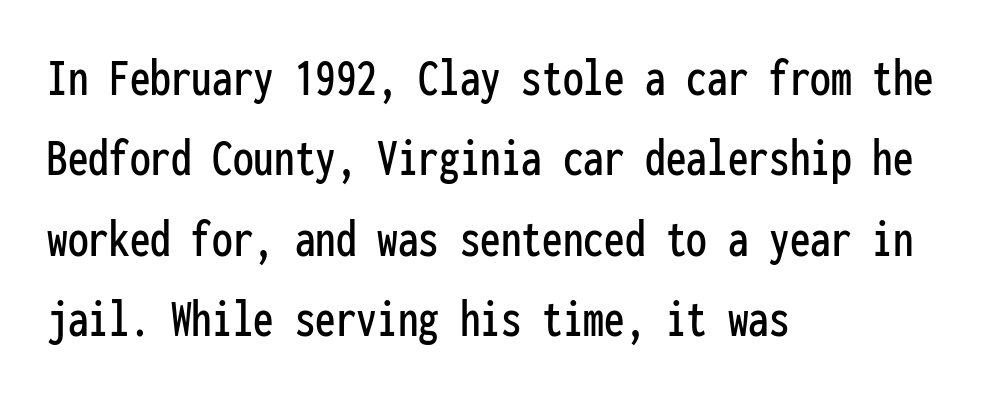
Only glyphs here, with clear space below each row. The lines in this sample share a left origin and differ only in where they stop. Classification — sans serif. You could call the tracking neutral — neither tight nor loose.
